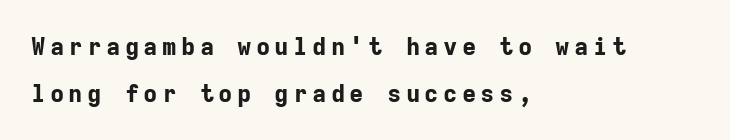
{"italic": "no", "bold": "yes", "underline": "no", "align": "left", "line_spacing": "loose", "line_spacing_ratio": 1.95, "glyph_px": 24}
